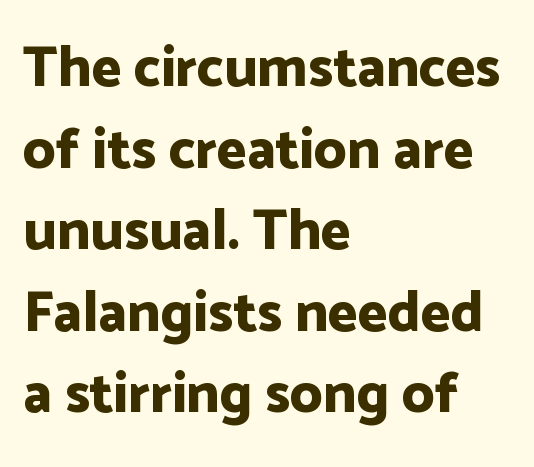
Q: Is the text bold? A: Yes.
Q: Is the text italic (slanted)? A: No, it is upright.
Q: Is the typeface a serif or a sans-serif typeface? A: Sans-serif.
Q: Is the text underlined? A: No.
Q: How is the paragraph aligned? A: Left-aligned.
Q: Is the spacing between letters normal or unusually wide? A: Normal.
Q: Is the spacing between lines tight, normal or loose? A: Normal.
Q: Width (condensed, normal, or wide)? A: Normal.
Q: Stroke contrast? A: Low.
Q: x-height? A: Medium.
Q: Monospaced? A: No.
